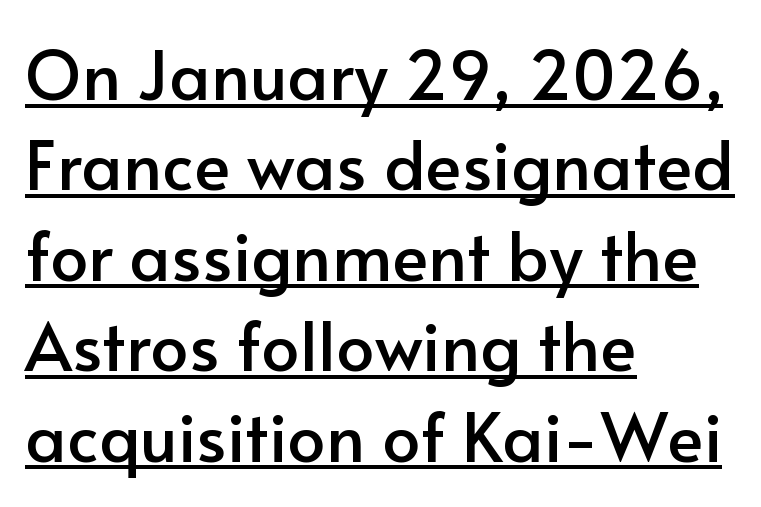
{"serif": "no", "italic": "no", "width": "normal", "stroke_contrast": "low", "x_height": "small", "monospaced": "no", "underline": "yes", "align": "left", "line_spacing": "normal", "line_spacing_ratio": 1.33, "letter_spacing": "normal", "letter_spacing_em": 0.0, "glyph_px": 68}
